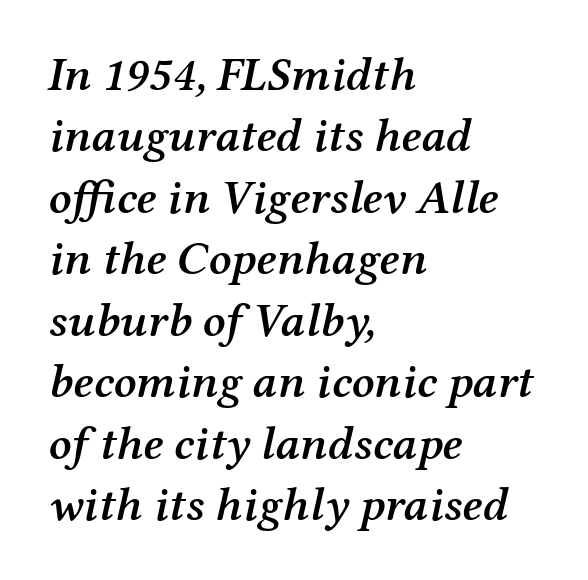
Is the letter spacing exaggerated? No — it looks like the ordinary default. The words here are not underlined. Vertically, the passage feels balanced, rows spaced as you'd expect. In terms of letterform style, serifs are clearly present. The paragraph shown leans on its left margin.
